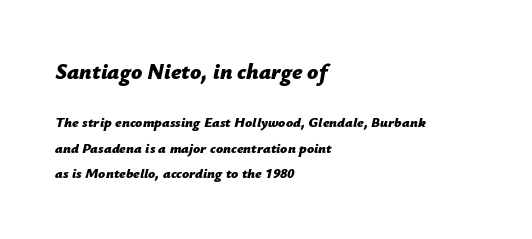
Q: Is the text bold? A: Yes.
Q: Is the text italic (slanted)? A: Yes, it leans right by about 12 degrees.
Q: Is the text underlined? A: No.
Q: How is the paragraph aligned? A: Left-aligned.
Q: Is the spacing between letters normal or unusually wide? A: Normal.
Q: Which block of text is set in a larger size, the first (top) or the second (bottom)? A: The first (top) one.
